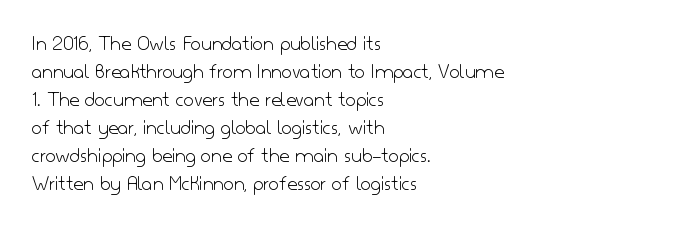
Q: Is the text bold? A: No.
Q: Is the text italic (slanted)? A: No, it is upright.
Q: Is the text underlined? A: No.
Q: How is the paragraph aligned? A: Left-aligned.
Q: Is the spacing between letters normal or unusually wide? A: Normal.
Q: Is the spacing between lines tight, normal or loose? A: Normal.
